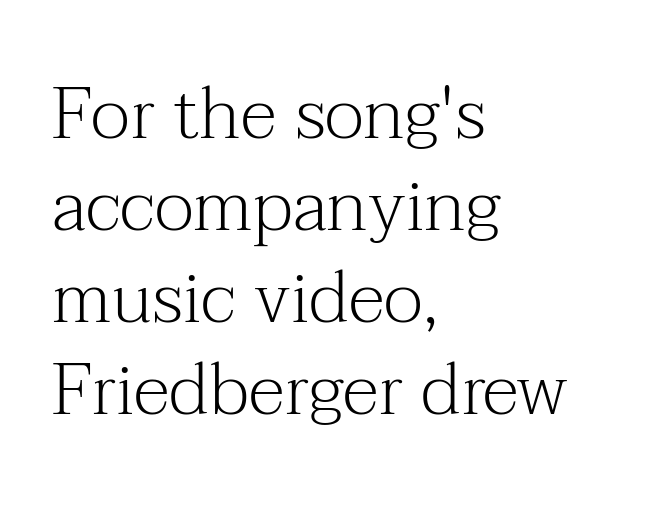
Q: Is the text bold? A: No.
Q: Is the text italic (slanted)? A: No, it is upright.
Q: Is the typeface a serif or a sans-serif typeface? A: Serif.
Q: Is the text underlined? A: No.
Q: How is the paragraph aligned? A: Left-aligned.
Q: Is the spacing between letters normal or unusually wide? A: Normal.
Q: Is the spacing between lines tight, normal or loose? A: Normal.
Q: Width (condensed, normal, or wide)? A: Normal.
Q: Stroke contrast? A: Medium.
Q: x-height? A: Medium.
Q: Monospaced? A: No.
